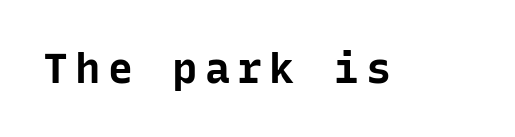
Q: Is the text bold? A: Yes.
Q: Is the text italic (slanted)? A: No, it is upright.
Q: Is the typeface a serif or a sans-serif typeface? A: Sans-serif.
Q: Is the text underlined? A: No.
Q: Width (condensed, normal, or wide)? A: Normal.
Q: Stroke contrast? A: Low.
Q: x-height? A: Medium.
Q: Monospaced? A: Yes.
